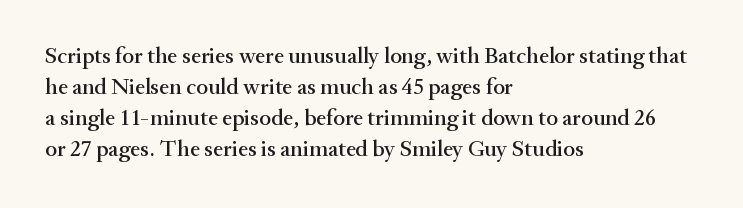
{"italic": "no", "underline": "no", "align": "left", "line_spacing": "normal", "line_spacing_ratio": 1.35, "letter_spacing": "normal", "letter_spacing_em": 0.0, "glyph_px": 23}
